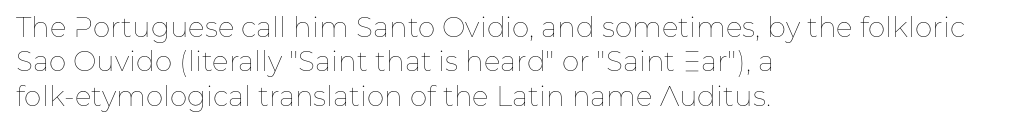
The image shows 28 px thin type, upright; set left-aligned, line spacing 1.23x, normal letter spacing, not underlined; low stroke contrast and a medium x-height.
